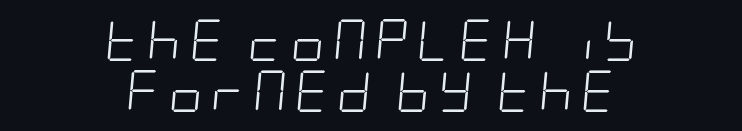
Only glyphs here, with clear space below each row. The letterforms sit at book weight or below. The text block is weighted toward neither margin, spreading evenly from the middle. Characters are canted at an angle relative to the baseline's perpendicular.
